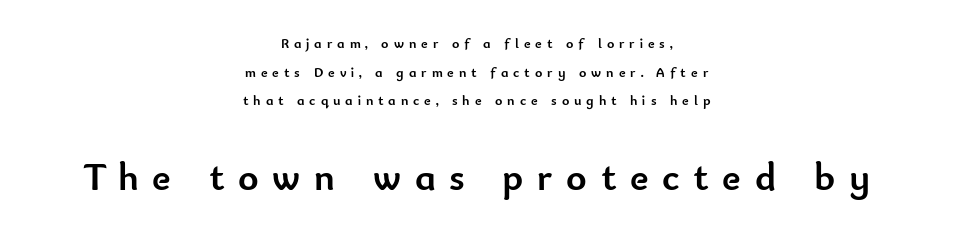
The image shows 39 px semibold sans-serif type, upright; set centered, loose line spacing (2.04x), unusually wide letter spacing (+0.35 em), not underlined; the second (bottom) block is 2.79x larger; low stroke contrast and a small x-height.
